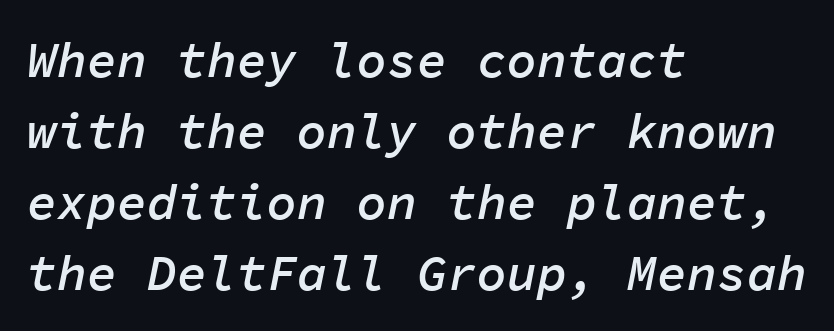
The line texture is even and compact thanks to regular tracking. The setting favours the left margin, as ordinary paragraphs usually do. Unmarked baselines from the first word to the last. Here the designer chose a console-style face with uniform glyph widths.
